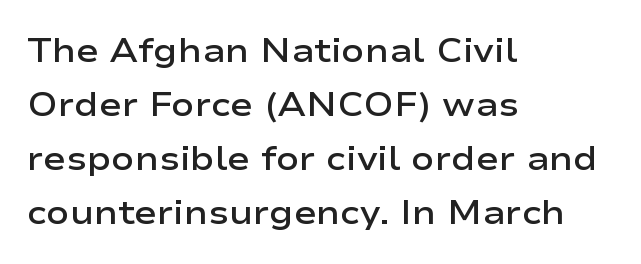
Lines of text with bare space underneath. The rendering uses a moderate line-height, typical for paragraphs. Notice how the passage keeps a crisp vertical edge on the left only. Regarding serifs, this sample does without them. Set as a demibold, roughly 600 on the weight scale.
